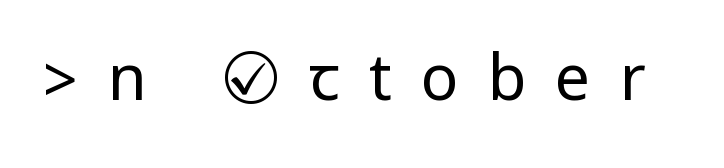
Q: Is the text bold? A: No.
Q: Is the text italic (slanted)? A: No, it is upright.
Q: Is the typeface a serif or a sans-serif typeface? A: Sans-serif.
Q: Is the text underlined? A: No.
Q: Is the spacing between letters normal or unusually wide? A: Unusually wide.
Q: Width (condensed, normal, or wide)? A: Condensed.
Q: Stroke contrast? A: Low.
